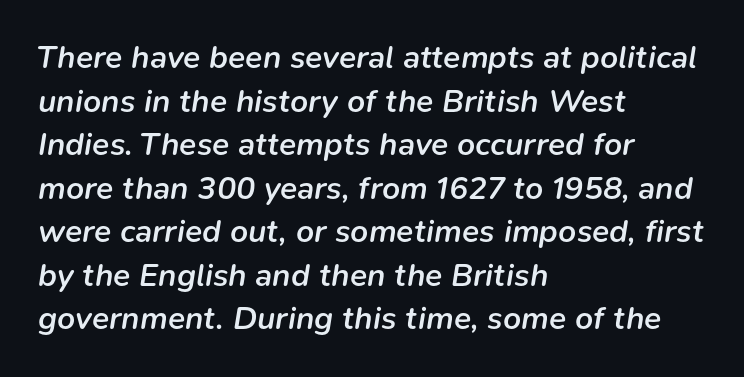
The font's italic variant was chosen for this text. Is this a fixed-width face? No — the glyphs have proportional, varying widths. How would I describe the line gaps? Plain and ordinary. Rule under the text: the space is simply empty. The rendering uses a semibold face; strokes are thickened but not to full bold.
